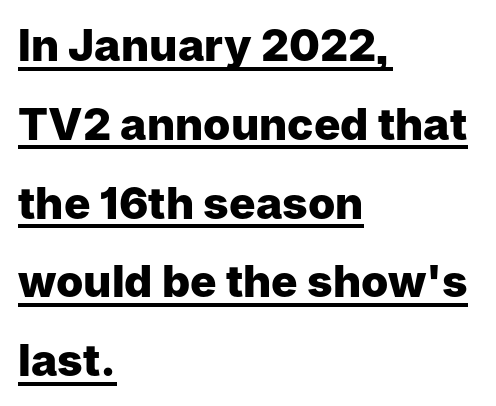
These lines are rendered in a variable-pitch font. In designer terms, the underline attribute is active on this setting. These lines were composed using upright roman letters. Inter-character spacing is left at the font's built-in metrics.
